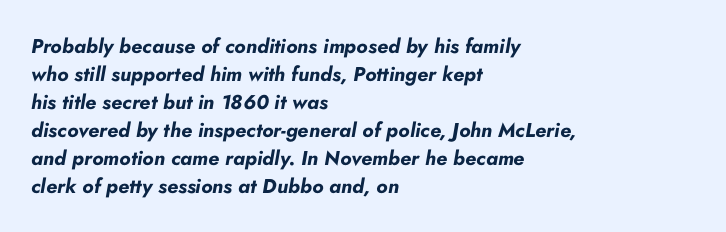
The specimen reads as italic at a glance. As a designer I'd log this as weight 700, bold. Tracking value appears to be zero — textbook default spacing. Line spacing here is normal. Typeset ragged right — the left edge is the straight one.
